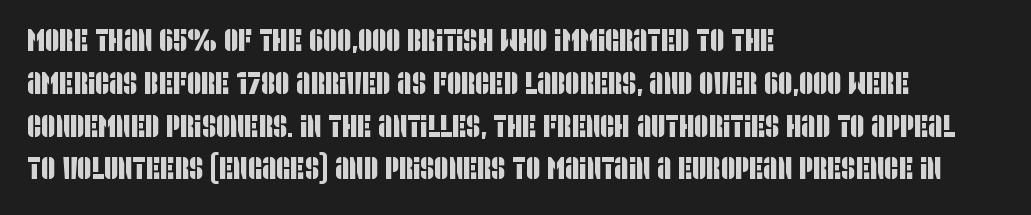
A typesetter would call this proportional, since set widths differ per character. Summary of vertical rhythm: regular, with standard interline spacing. Each word holds together tightly as a unit, with standard inter-letter gaps. The passage is arranged the way most books set body copy — flush left. Clear beneath every line of the passage.
